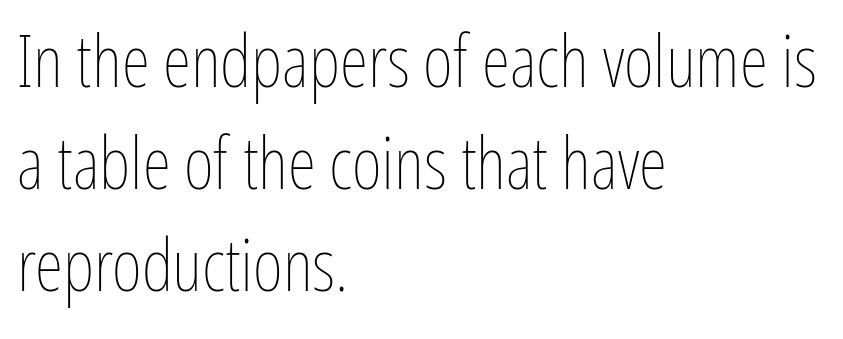
Q: Is the text bold? A: No.
Q: Is the text italic (slanted)? A: No, it is upright.
Q: Is the text underlined? A: No.
Q: How is the paragraph aligned? A: Left-aligned.
Q: Is the spacing between letters normal or unusually wide? A: Normal.
Q: Is the spacing between lines tight, normal or loose? A: Normal.
Q: Width (condensed, normal, or wide)? A: Condensed.
Q: Stroke contrast? A: Low.
Q: x-height? A: Medium.
Q: Monospaced? A: No.
